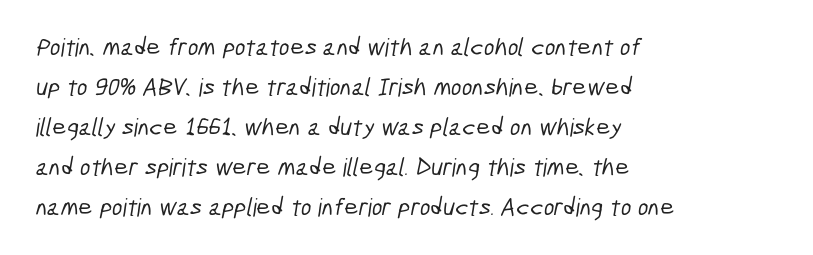
{"underline": "no", "align": "left", "line_spacing": "normal", "line_spacing_ratio": 1.6, "letter_spacing": "normal", "letter_spacing_em": 0.0, "glyph_px": 25}
